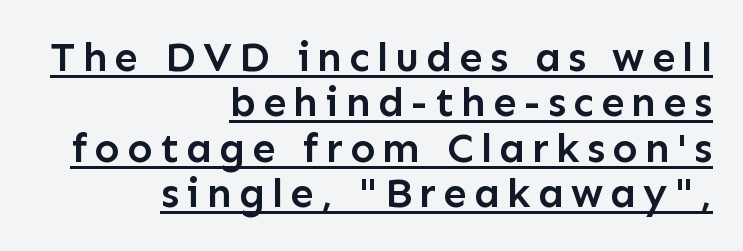
The image shows 42 px semibold sans-serif type, upright; set right-aligned, tight line spacing (1.08x), underlined; low stroke contrast and a medium x-height.
